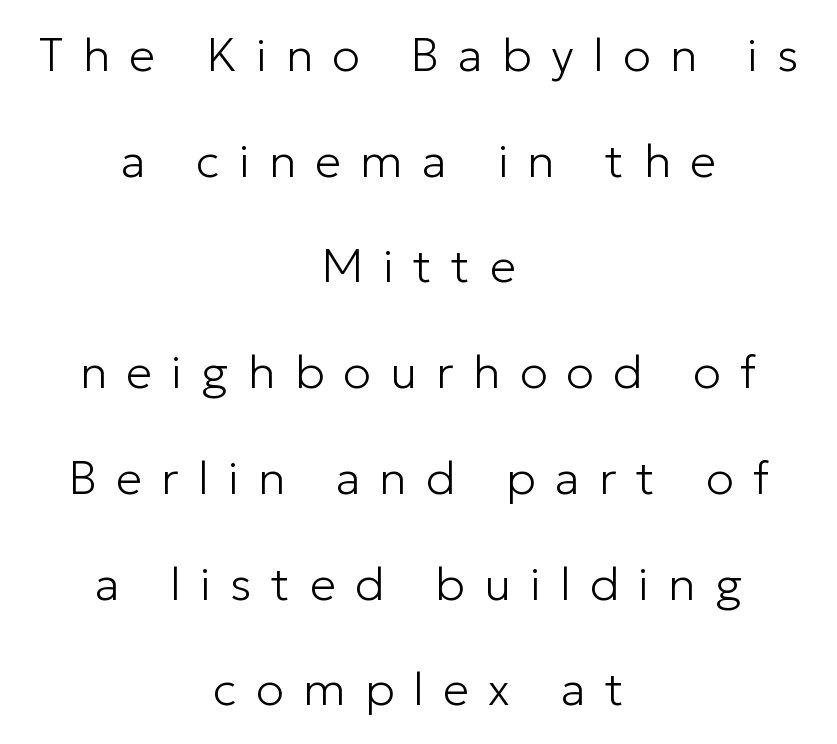
Q: Is the text bold? A: No.
Q: Is the text italic (slanted)? A: No, it is upright.
Q: Is the typeface a serif or a sans-serif typeface? A: Sans-serif.
Q: Is the text underlined? A: No.
Q: How is the paragraph aligned? A: Centered.
Q: Is the spacing between letters normal or unusually wide? A: Unusually wide.
Q: Is the spacing between lines tight, normal or loose? A: Loose.
Q: Width (condensed, normal, or wide)? A: Normal.
Q: Stroke contrast? A: Low.
Q: x-height? A: Medium.
Q: Monospaced? A: No.
